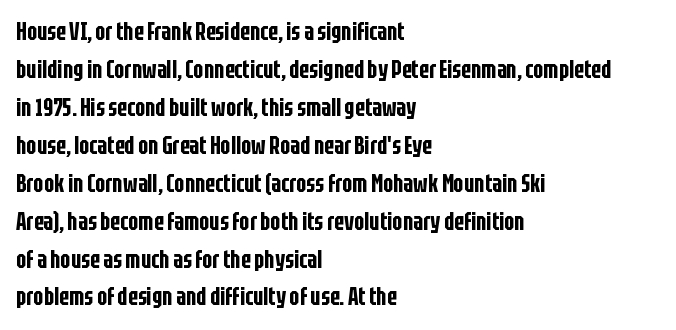
The image shows 24 px text type, upright; set left-aligned, normal line spacing (1.58x), normal letter spacing, not underlined.
